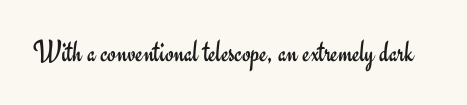
Q: Is the text bold? A: No.
Q: Is the text italic (slanted)? A: Yes.
Q: Is the typeface a serif or a sans-serif typeface? A: Sans-serif.
Q: Is the text underlined? A: No.
Q: Is the spacing between letters normal or unusually wide? A: Normal.
Q: Width (condensed, normal, or wide)? A: Normal.
Q: Stroke contrast? A: Low.
Q: x-height? A: Small.
Q: Monospaced? A: No.
